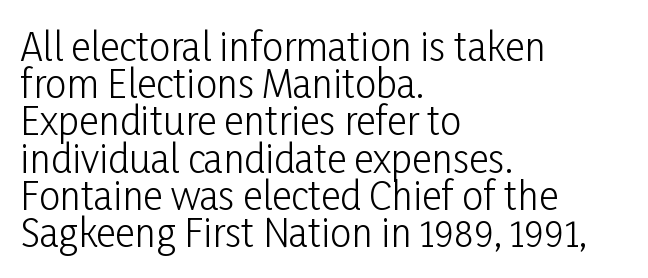
{"serif": "no", "italic": "no", "bold": "no", "weight": "light", "width": "condensed", "stroke_contrast": "low", "x_height": "medium", "monospaced": "no", "underline": "no", "align": "left", "line_spacing": "tight", "line_spacing_ratio": 0.98, "letter_spacing": "normal", "letter_spacing_em": 0.0, "glyph_px": 38}
